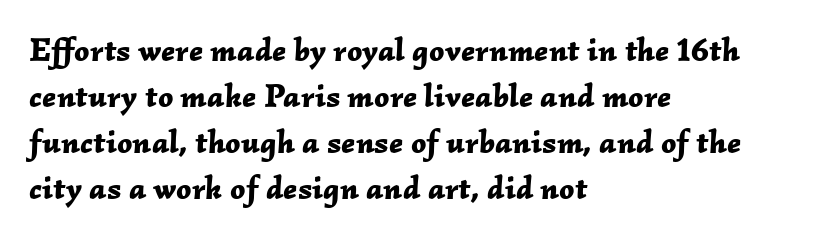
The image shows 33 px bold type, italic (leaning right); set left-aligned, normal line spacing (1.39x), normal letter spacing, not underlined; low stroke contrast and a medium x-height.
